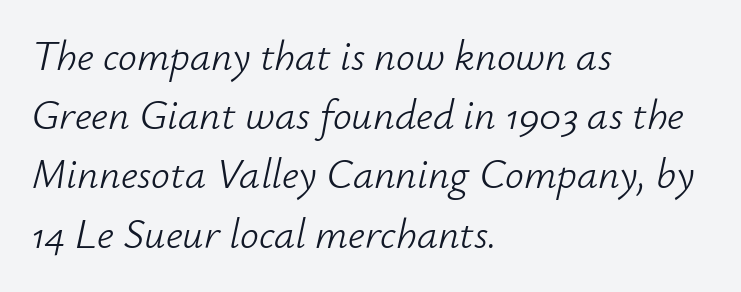
The image shows 42 px light type, italic (leaning right); set left-aligned, normal line spacing (1.41x), normal letter spacing, not underlined; low stroke contrast and a small x-height.
